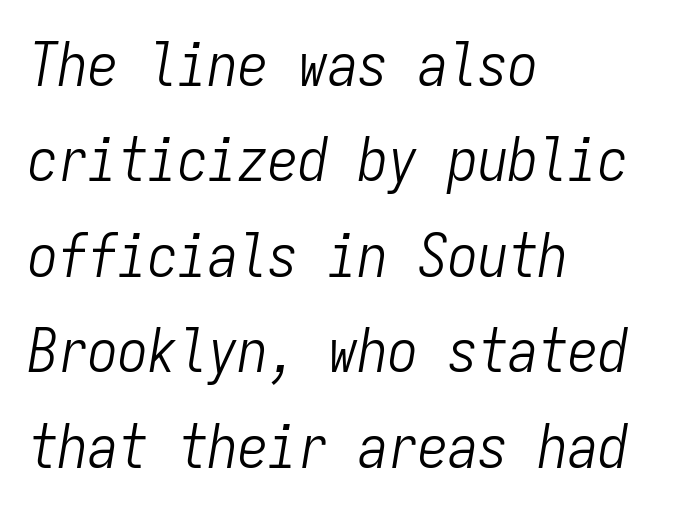
This sample keeps an unexceptional amount of space between lines. Is the type heavy? It reads as light-to-regular instead. Casual observation: everything's shoved over to the left. Compared with ordinary roman type, these characters are visibly tilted. Words appear dense and cohesive because spacing is normal. Monospaced: the letters line up in strict vertical columns.
